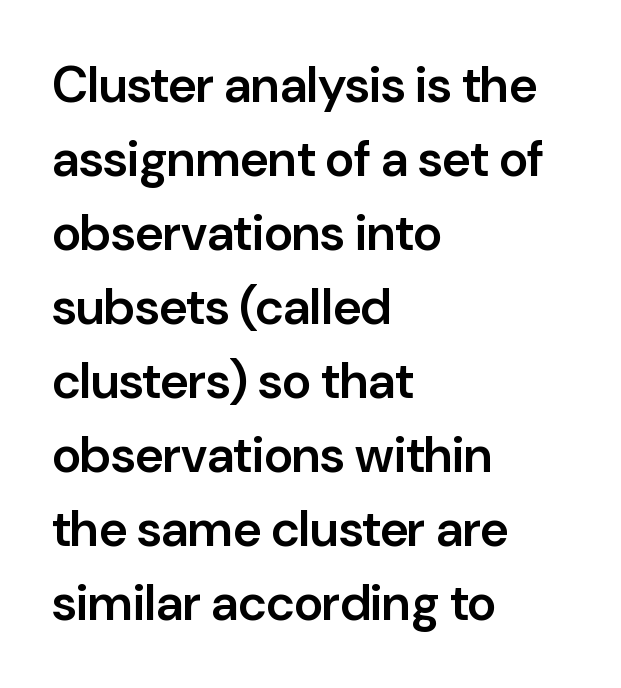
The image shows 50 px semibold sans-serif type, upright; set left-aligned, normal line spacing (1.48x), normal letter spacing, not underlined; low stroke contrast and a medium x-height.
